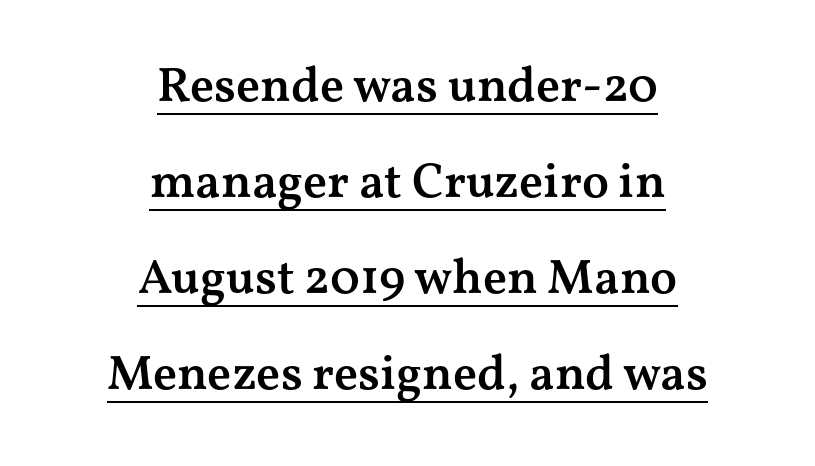
{"serif": "yes", "italic": "no", "bold": "semi", "weight": "semibold", "width": "wide", "stroke_contrast": "medium", "x_height": "medium", "monospaced": "no", "underline": "yes", "align": "center", "line_spacing": "loose", "line_spacing_ratio": 1.96, "letter_spacing": "normal", "letter_spacing_em": 0.0, "glyph_px": 49}
